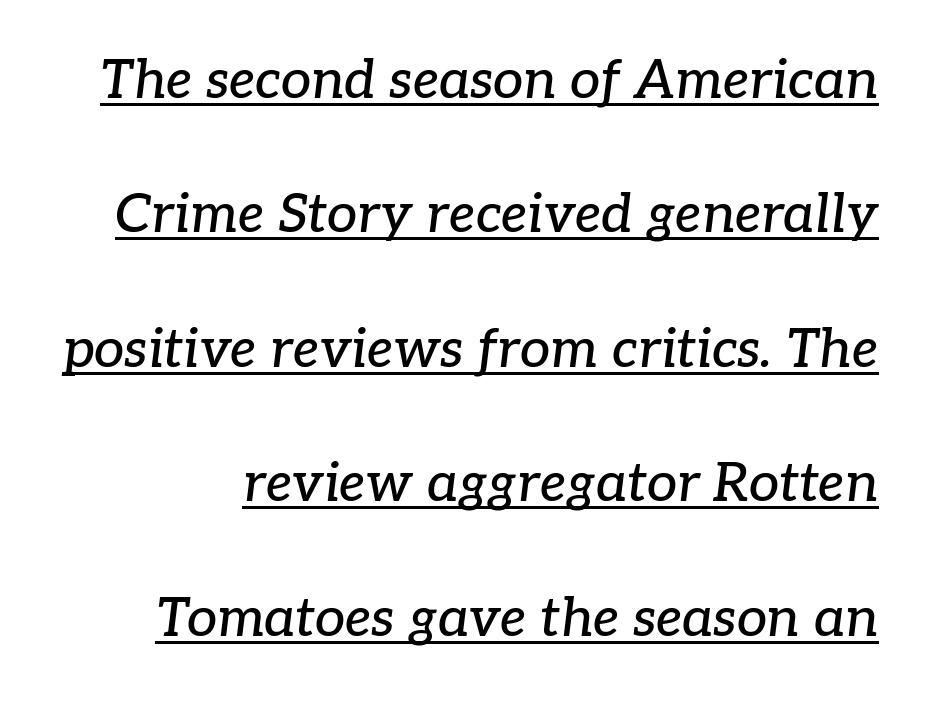
Q: Is the text italic (slanted)? A: Yes, it leans right by about 7 degrees.
Q: Is the typeface a serif or a sans-serif typeface? A: Serif.
Q: Is the text underlined? A: Yes.
Q: Is the spacing between letters normal or unusually wide? A: Normal.
Q: Is the spacing between lines tight, normal or loose? A: Loose.
Q: Width (condensed, normal, or wide)? A: Normal.
Q: Stroke contrast? A: Low.
Q: x-height? A: Medium.
Q: Monospaced? A: No.
